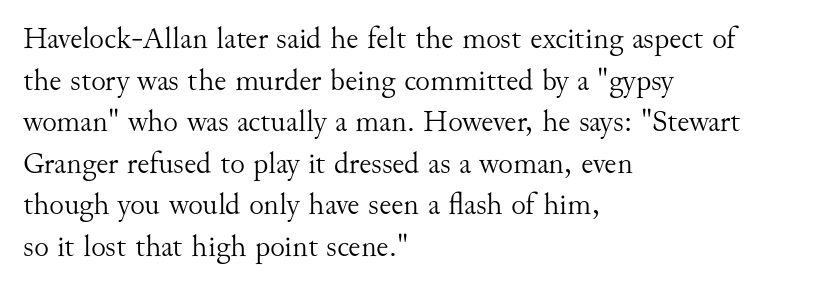
{"serif": "yes", "italic": "no", "bold": "no", "weight": "light", "width": "normal", "stroke_contrast": "medium", "x_height": "small", "monospaced": "no", "underline": "no", "align": "left", "line_spacing": "normal", "line_spacing_ratio": 1.34, "letter_spacing": "normal", "letter_spacing_em": 0.0, "glyph_px": 31}
